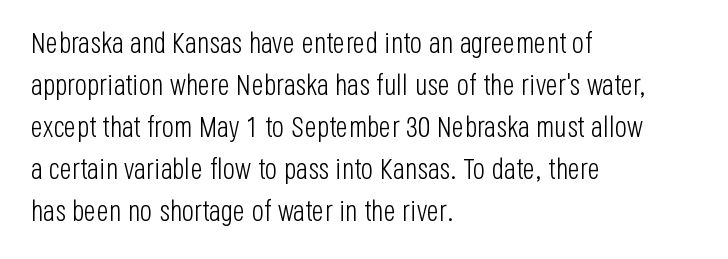
Q: Is the text bold? A: No.
Q: Is the text italic (slanted)? A: No, it is upright.
Q: Is the typeface a serif or a sans-serif typeface? A: Sans-serif.
Q: Is the text underlined? A: No.
Q: How is the paragraph aligned? A: Left-aligned.
Q: Is the spacing between letters normal or unusually wide? A: Normal.
Q: Is the spacing between lines tight, normal or loose? A: Normal.
Q: Width (condensed, normal, or wide)? A: Condensed.
Q: Stroke contrast? A: Low.
Q: x-height? A: Large.
Q: Monospaced? A: No.
